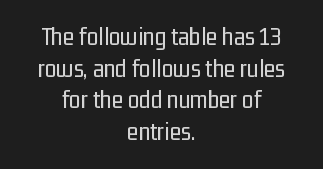
Q: Is the text bold? A: No.
Q: Is the text italic (slanted)? A: No, it is upright.
Q: Is the text underlined? A: No.
Q: How is the paragraph aligned? A: Centered.
Q: Is the spacing between letters normal or unusually wide? A: Normal.
